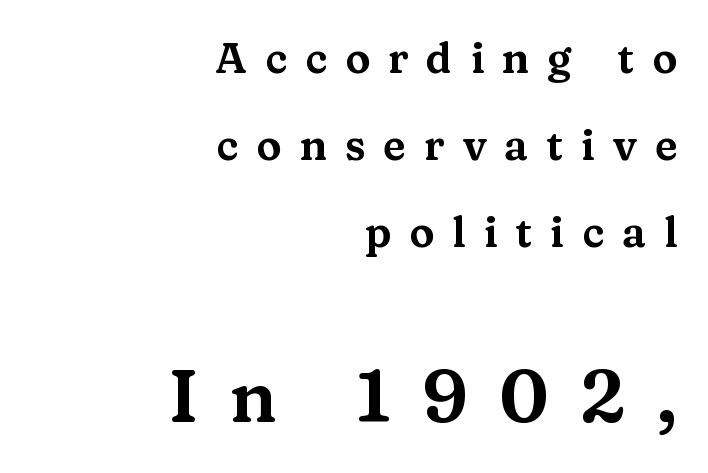
{"serif": "yes", "italic": "no", "width": "wide", "stroke_contrast": "medium", "x_height": "medium", "monospaced": "no", "underline": "no", "align": "right", "line_spacing": "loose", "line_spacing_ratio": 2.07, "letter_spacing": "wide", "letter_spacing_em": 0.43, "larger_block": "second", "size_ratio": 1.74, "glyph_px": 73}
